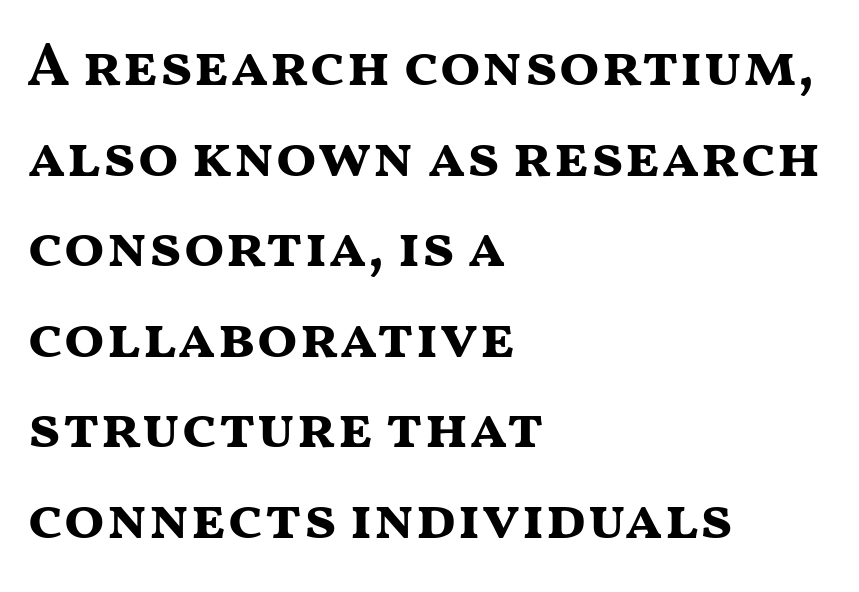
{"serif": "no", "italic": "no", "bold": "yes", "weight": "bold", "width": "wide", "stroke_contrast": "medium", "x_height": "medium", "monospaced": "no", "underline": "no", "align": "left", "line_spacing": "normal", "line_spacing_ratio": 1.51, "letter_spacing": "normal", "letter_spacing_em": 0.0, "glyph_px": 60}
